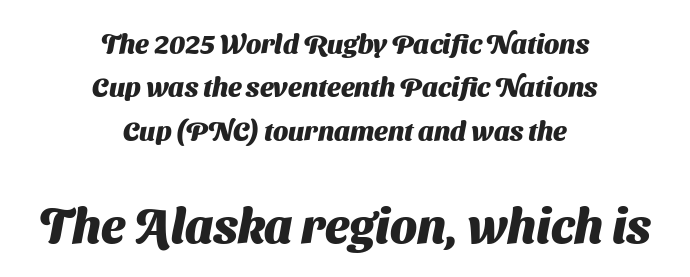
The image shows 48 px heavy sans-serif type; set centered, normal line spacing (1.61x), normal letter spacing, not underlined; the second (bottom) block is 1.78x larger; medium stroke contrast and a medium x-height.
